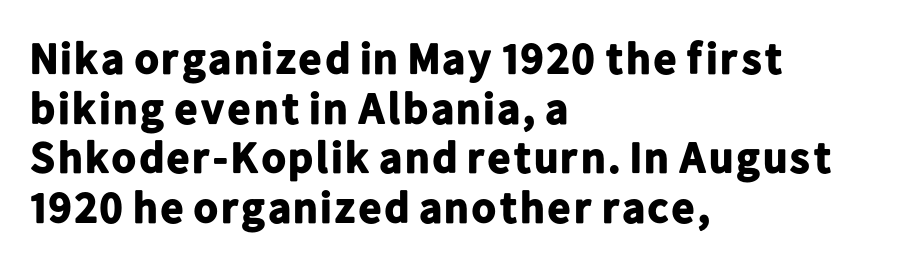
Q: Is the text bold? A: Yes.
Q: Is the text italic (slanted)? A: No, it is upright.
Q: Is the typeface a serif or a sans-serif typeface? A: Sans-serif.
Q: Is the text underlined? A: No.
Q: How is the paragraph aligned? A: Left-aligned.
Q: Is the spacing between letters normal or unusually wide? A: Normal.
Q: Is the spacing between lines tight, normal or loose? A: Tight.
Q: Width (condensed, normal, or wide)? A: Normal.
Q: Stroke contrast? A: Low.
Q: x-height? A: Medium.
Q: Monospaced? A: No.
